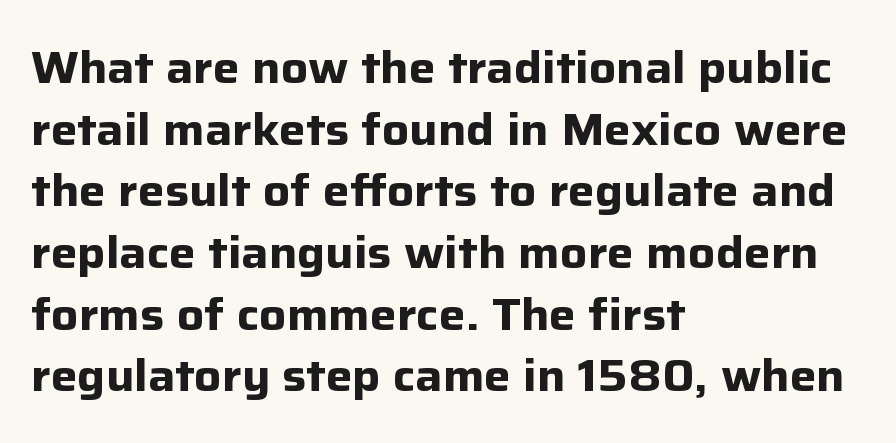
Vertical spacing — default. Students, this is bold: see how much ink each stroke carries. Quick note: not italic, upright. Horizontally, the lines are justified to the leading edge only.
